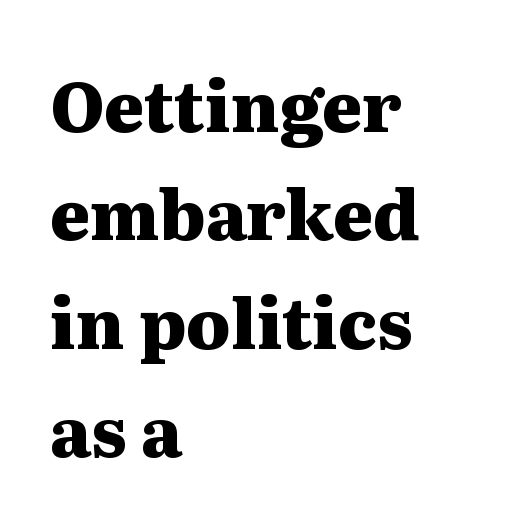
{"serif": "yes", "italic": "no", "bold": "yes", "weight": "heavy", "width": "wide", "stroke_contrast": "medium", "x_height": "medium", "monospaced": "no", "underline": "no", "align": "left", "line_spacing": "normal", "line_spacing_ratio": 1.57, "letter_spacing": "normal", "letter_spacing_em": 0.0, "glyph_px": 69}
